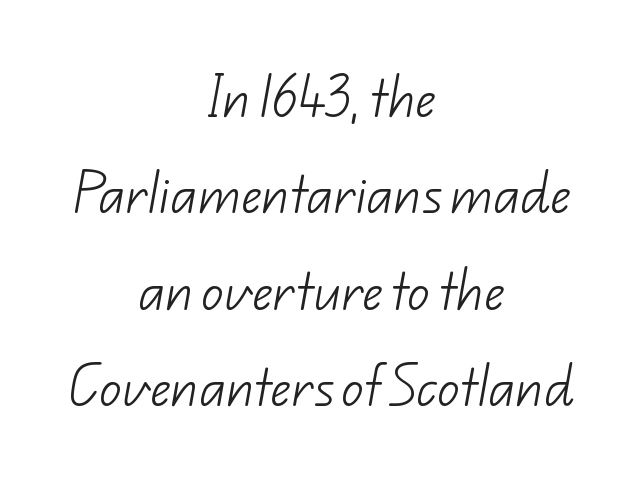
{"serif": "no", "bold": "no", "weight": "light", "width": "normal", "stroke_contrast": "low", "x_height": "small", "monospaced": "no", "underline": "no", "align": "center", "line_spacing": "loose", "line_spacing_ratio": 2.14, "letter_spacing": "normal", "letter_spacing_em": 0.0, "glyph_px": 45}
